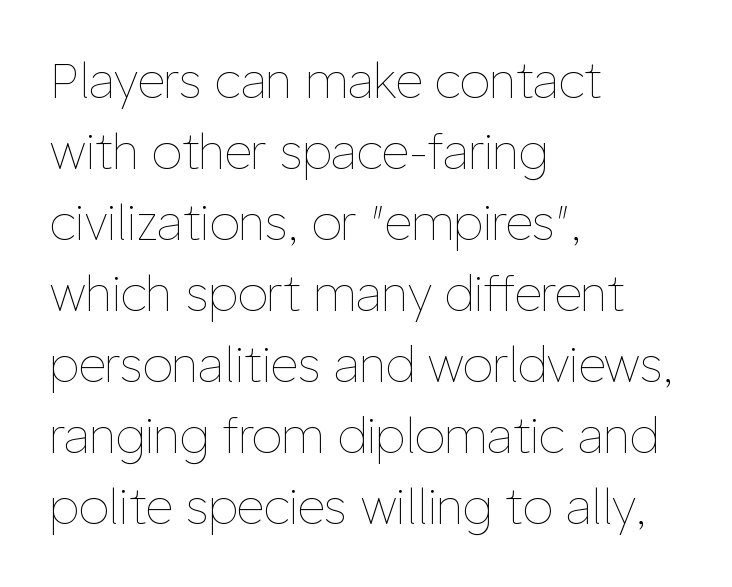
The image shows 48 px thin type, upright; set left-aligned, normal line spacing (1.48x), normal letter spacing, not underlined; low stroke contrast and a medium x-height.
